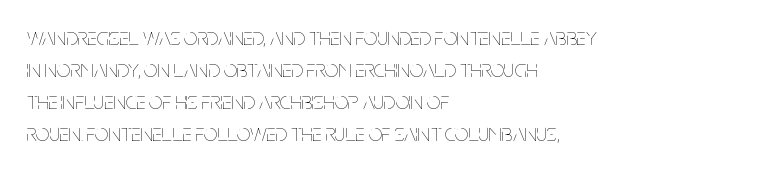
The image shows 24 px text type, upright; set left-aligned, normal line spacing (1.34x), normal letter spacing, not underlined.
